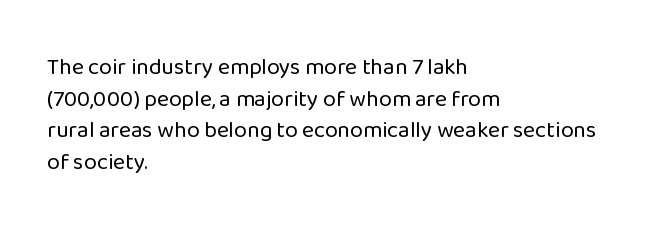
{"italic": "no", "bold": "no", "underline": "no", "align": "left", "line_spacing": "normal", "line_spacing_ratio": 1.38, "letter_spacing": "normal", "letter_spacing_em": 0.0, "glyph_px": 23}
